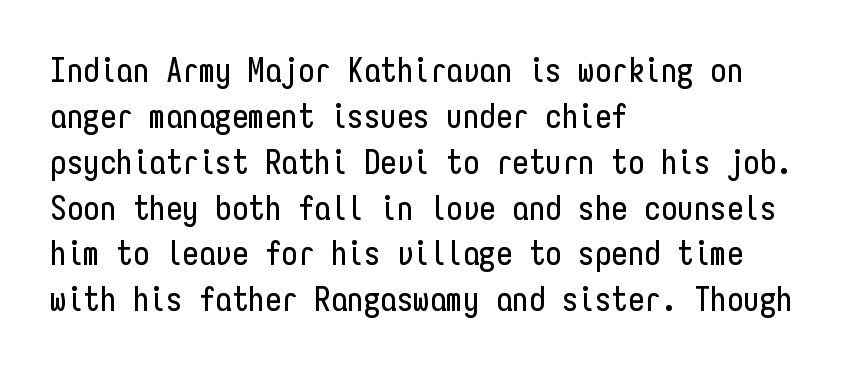
It's the straight-up-and-down kind of type. Each word holds together tightly as a unit, with standard inter-letter gaps. Normally led — the rows are evenly, conventionally spaced. You can tell from the bare stems that sans-serif type was used. The text block is weighted toward the left margin, trailing off unevenly rightward.
